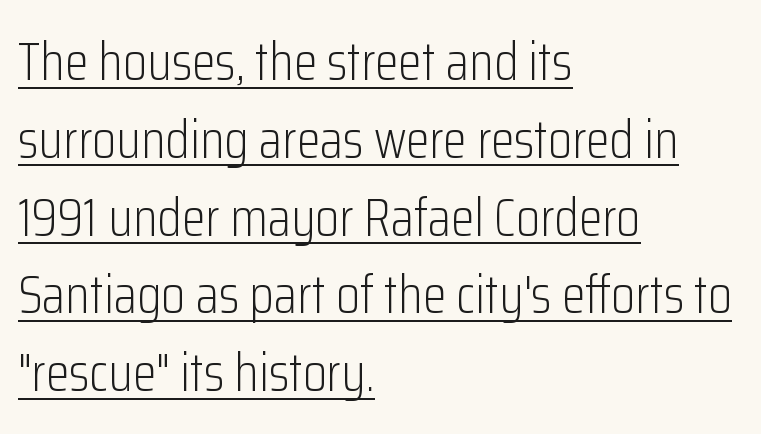
These characters rest on top of a visible drawn line. In terms of letterform style, serifs are entirely absent. The letterforms sit at book weight or below. Looks like regular typesetting: each glyph gets only the width it needs. One-word summary of the alignment: left. The leading is moderate, giving the passage an even texture.
